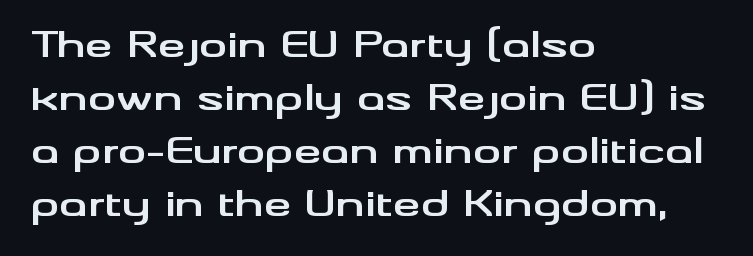
These lines are set flush left with a ragged right edge. Anything drawn beneath the words? Only blank space. The line texture is even and compact thanks to regular tracking. A typesetter would call this proportional, since set widths differ per character. Is the type bold? Yes — the strokes are clearly thick and heavy. This sample uses a sans-serif face.
